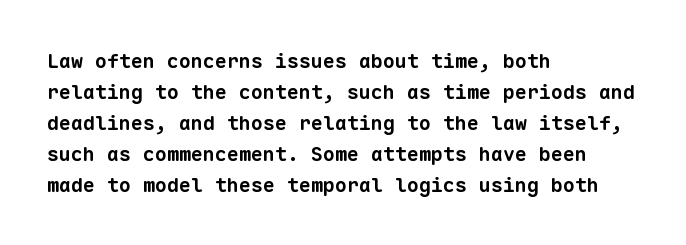
The image shows 20 px bold type; set left-aligned, normal line spacing (1.55x), normal letter spacing, not underlined.
